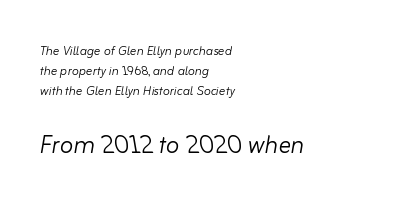
Q: Is the text bold? A: No.
Q: Is the text italic (slanted)? A: Yes, it leans right by about 10 degrees.
Q: Is the text underlined? A: No.
Q: How is the paragraph aligned? A: Left-aligned.
Q: Is the spacing between letters normal or unusually wide? A: Normal.
Q: Is the spacing between lines tight, normal or loose? A: Normal.
Q: Which block of text is set in a larger size, the first (top) or the second (bottom)? A: The second (bottom) one.
Q: Width (condensed, normal, or wide)? A: Normal.
Q: Stroke contrast? A: Low.
Q: x-height? A: Small.
Q: Monospaced? A: No.
